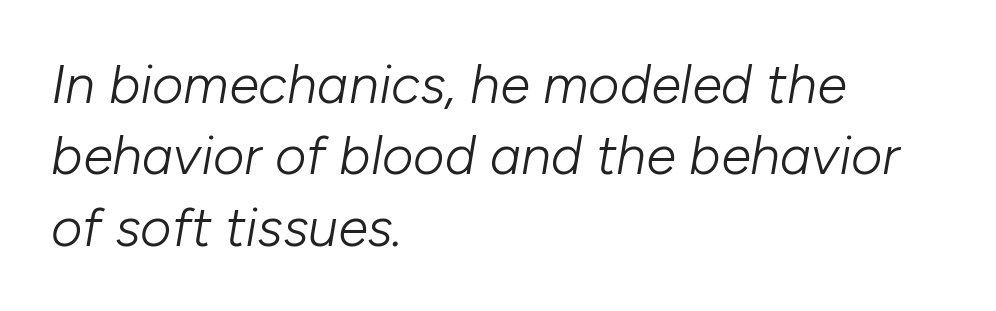
Q: Is the text bold? A: No.
Q: Is the text italic (slanted)? A: Yes, it leans right by about 10 degrees.
Q: Is the text underlined? A: No.
Q: How is the paragraph aligned? A: Left-aligned.
Q: Is the spacing between letters normal or unusually wide? A: Normal.
Q: Is the spacing between lines tight, normal or loose? A: Normal.
Q: Width (condensed, normal, or wide)? A: Normal.
Q: Stroke contrast? A: Low.
Q: x-height? A: Medium.
Q: Monospaced? A: No.
